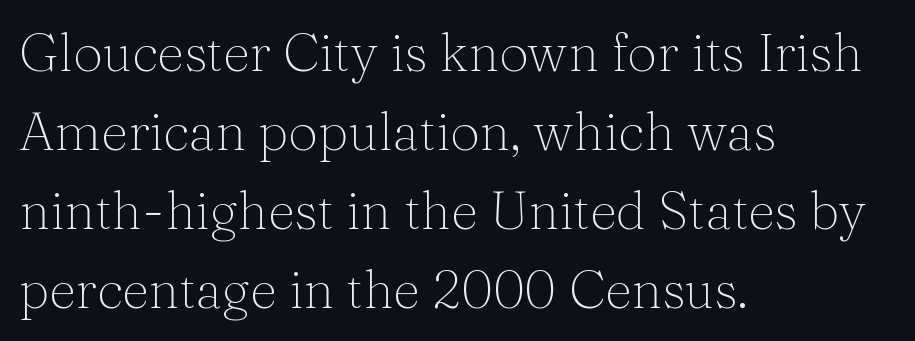
Q: Is the text bold? A: No.
Q: Is the text italic (slanted)? A: No, it is upright.
Q: Is the typeface a serif or a sans-serif typeface? A: Serif.
Q: Is the text underlined? A: No.
Q: How is the paragraph aligned? A: Left-aligned.
Q: Is the spacing between letters normal or unusually wide? A: Normal.
Q: Is the spacing between lines tight, normal or loose? A: Normal.
Q: Width (condensed, normal, or wide)? A: Normal.
Q: Stroke contrast? A: Medium.
Q: x-height? A: Medium.
Q: Monospaced? A: No.
